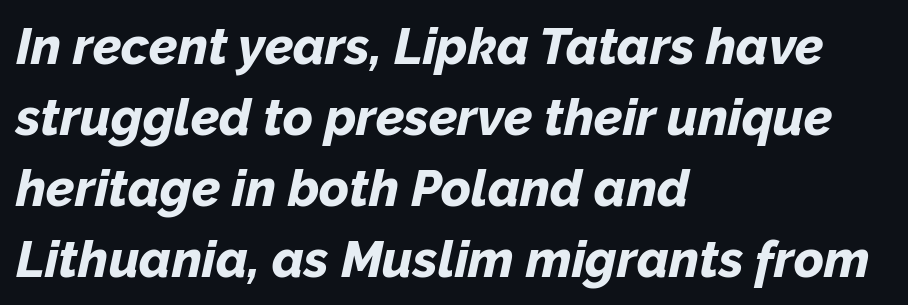
Q: Is the text bold? A: Yes.
Q: Is the text italic (slanted)? A: Yes, it leans right by about 12 degrees.
Q: Is the text underlined? A: No.
Q: How is the paragraph aligned? A: Left-aligned.
Q: Is the spacing between letters normal or unusually wide? A: Normal.
Q: Is the spacing between lines tight, normal or loose? A: Normal.
Q: Width (condensed, normal, or wide)? A: Normal.
Q: Stroke contrast? A: Low.
Q: x-height? A: Medium.
Q: Monospaced? A: No.
